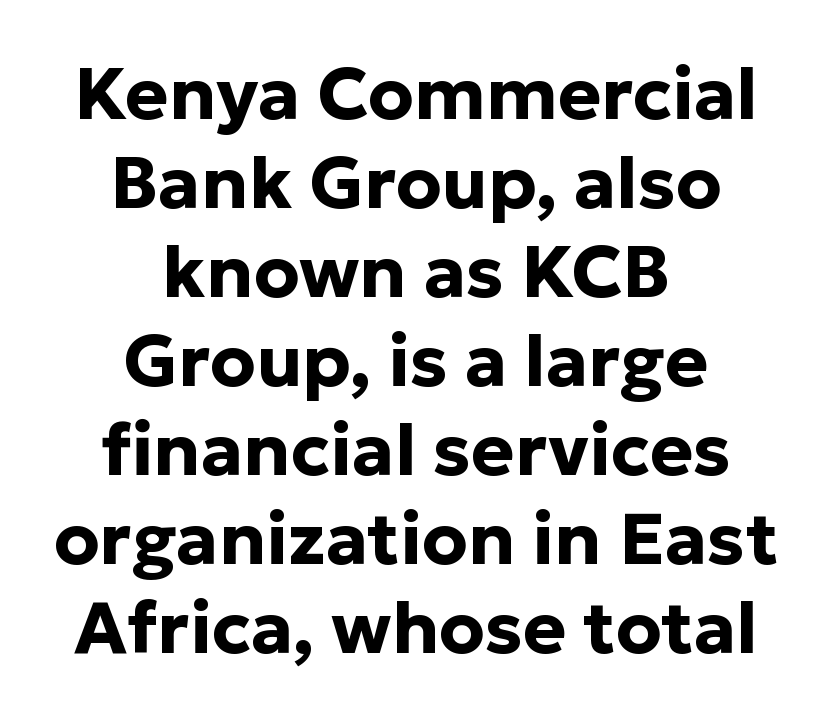
Q: Is the text bold? A: Yes.
Q: Is the text italic (slanted)? A: No, it is upright.
Q: Is the typeface a serif or a sans-serif typeface? A: Sans-serif.
Q: Is the text underlined? A: No.
Q: How is the paragraph aligned? A: Centered.
Q: Is the spacing between letters normal or unusually wide? A: Normal.
Q: Width (condensed, normal, or wide)? A: Normal.
Q: Stroke contrast? A: Low.
Q: x-height? A: Medium.
Q: Monospaced? A: No.
